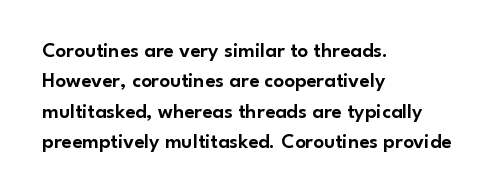
{"italic": "no", "underline": "no", "align": "left", "line_spacing": "normal", "line_spacing_ratio": 1.45, "letter_spacing": "normal", "letter_spacing_em": 0.0, "glyph_px": 21}
